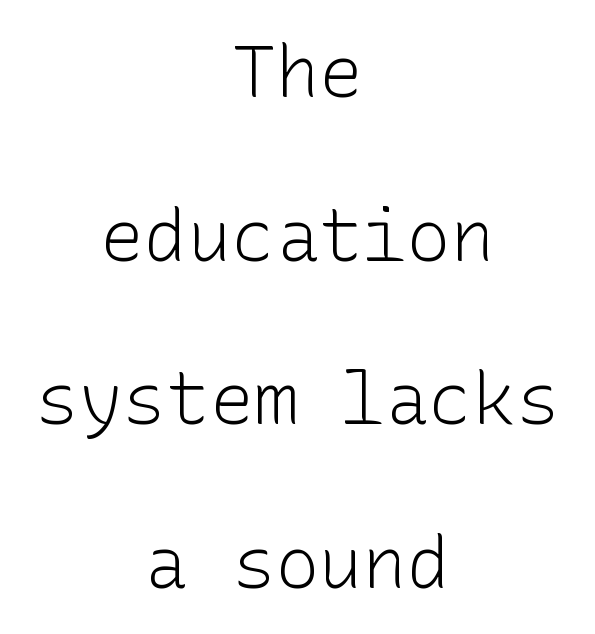
Q: Is the text bold? A: No.
Q: Is the text italic (slanted)? A: No, it is upright.
Q: Is the typeface a serif or a sans-serif typeface? A: Sans-serif.
Q: Is the text underlined? A: No.
Q: How is the paragraph aligned? A: Centered.
Q: Is the spacing between letters normal or unusually wide? A: Normal.
Q: Is the spacing between lines tight, normal or loose? A: Loose.
Q: Width (condensed, normal, or wide)? A: Normal.
Q: Stroke contrast? A: Low.
Q: x-height? A: Medium.
